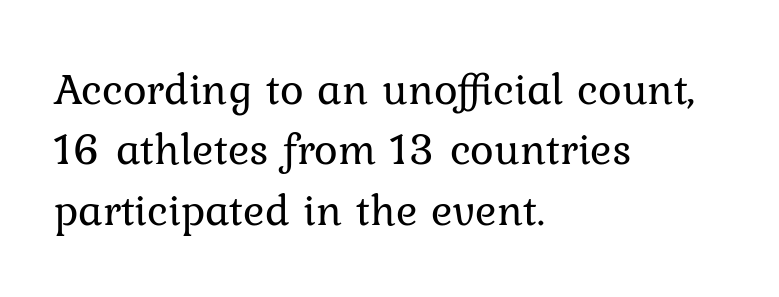
Weight: not bold — regular or lighter. A bare baseline throughout the passage. Posture: straight, roman, zero tilt. The designer left line spacing at the default.
